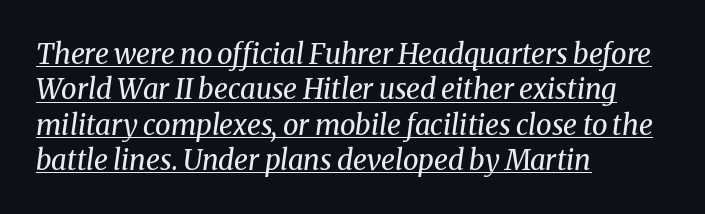
Q: Is the text bold? A: No.
Q: Is the text italic (slanted)? A: Yes, it leans right by about 8 degrees.
Q: Is the typeface a serif or a sans-serif typeface? A: Serif.
Q: Is the text underlined? A: Yes.
Q: How is the paragraph aligned? A: Left-aligned.
Q: Is the spacing between letters normal or unusually wide? A: Normal.
Q: Is the spacing between lines tight, normal or loose? A: Normal.
Q: Width (condensed, normal, or wide)? A: Normal.
Q: Stroke contrast? A: Medium.
Q: x-height? A: Medium.
Q: Monospaced? A: No.
